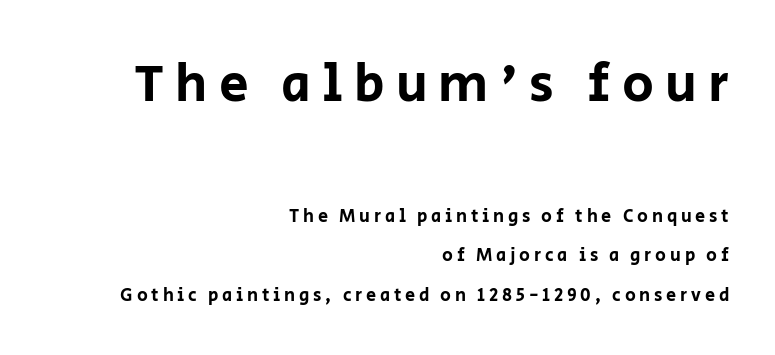
{"serif": "no", "italic": "no", "width": "normal", "stroke_contrast": "low", "x_height": "large", "monospaced": "no", "underline": "no", "align": "right", "line_spacing": "loose", "line_spacing_ratio": 2.17, "letter_spacing": "wide", "letter_spacing_em": 0.21, "larger_block": "first", "size_ratio": 2.94, "glyph_px": 53}
